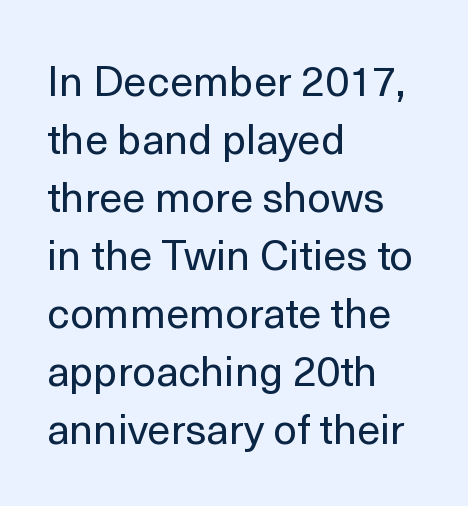
{"serif": "no", "italic": "no", "bold": "no", "weight": "regular", "width": "normal", "x_height": "medium", "monospaced": "no", "underline": "no", "align": "left", "line_spacing": "normal", "line_spacing_ratio": 1.38, "letter_spacing": "normal", "letter_spacing_em": 0.0, "glyph_px": 42}
